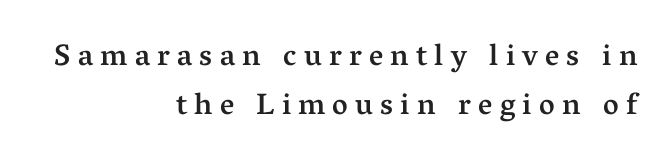
Q: Is the text bold? A: Semi-bold.
Q: Is the text italic (slanted)? A: No, it is upright.
Q: Is the typeface a serif or a sans-serif typeface? A: Serif.
Q: Is the text underlined? A: No.
Q: How is the paragraph aligned? A: Right-aligned.
Q: Is the spacing between letters normal or unusually wide? A: Unusually wide.
Q: Is the spacing between lines tight, normal or loose? A: Normal.
Q: Width (condensed, normal, or wide)? A: Normal.
Q: Stroke contrast? A: Medium.
Q: x-height? A: Medium.
Q: Monospaced? A: No.
